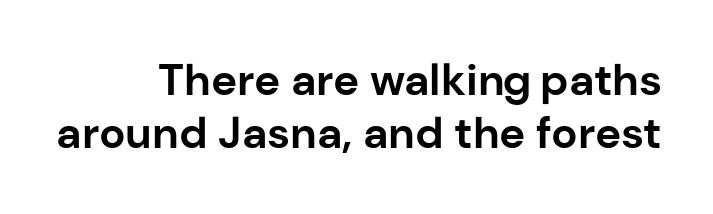
The image shows 44 px bold sans-serif type, upright; set right-aligned, line spacing 1.21x, normal letter spacing, not underlined; low stroke contrast and a medium x-height.
